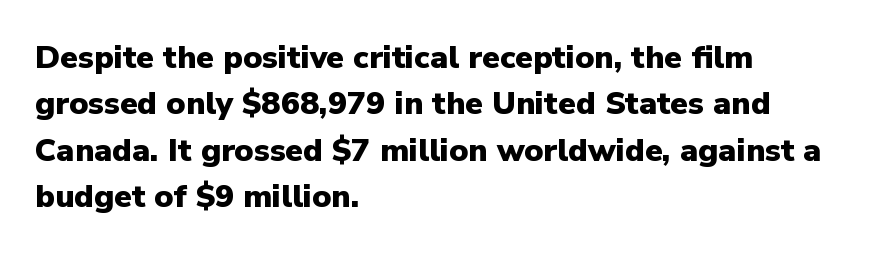
Spacing verdict: proportional, widths tailored to each character. The type family on display is of the sans-serif kind. Default kerning and tracking; the words read as compact shapes. The rendering uses a moderate line-height, typical for paragraphs.
